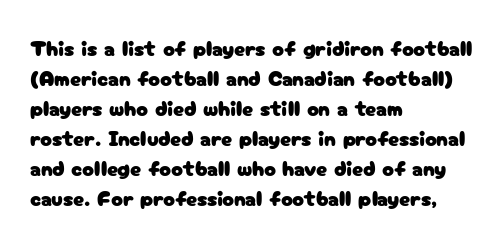
Q: Is the text italic (slanted)? A: No, it is upright.
Q: Is the text underlined? A: No.
Q: How is the paragraph aligned? A: Left-aligned.
Q: Is the spacing between letters normal or unusually wide? A: Normal.
Q: Is the spacing between lines tight, normal or loose? A: Normal.
